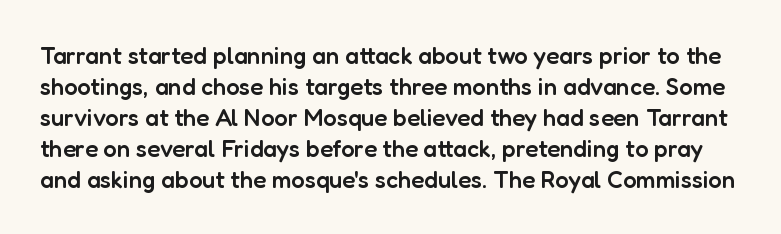
Q: Is the text bold? A: Semi-bold.
Q: Is the text italic (slanted)? A: No, it is upright.
Q: Is the text underlined? A: No.
Q: Is the spacing between letters normal or unusually wide? A: Normal.
Q: Is the spacing between lines tight, normal or loose? A: Normal.
